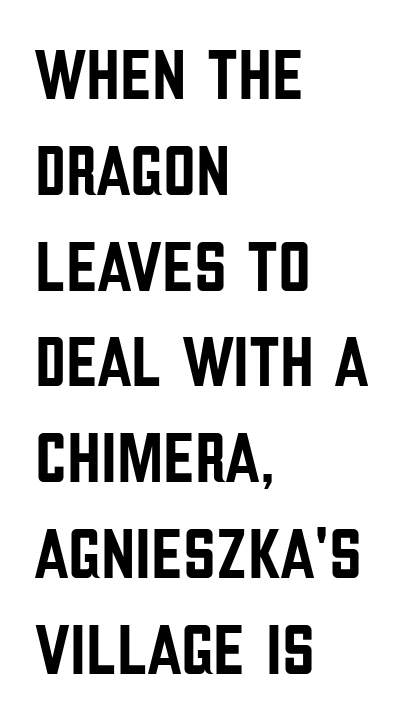
{"serif": "no", "italic": "no", "width": "condensed", "stroke_contrast": "low", "x_height": "large", "monospaced": "no", "underline": "no", "align": "left", "line_spacing": "normal", "line_spacing_ratio": 1.33, "letter_spacing": "normal", "letter_spacing_em": 0.0, "glyph_px": 72}
